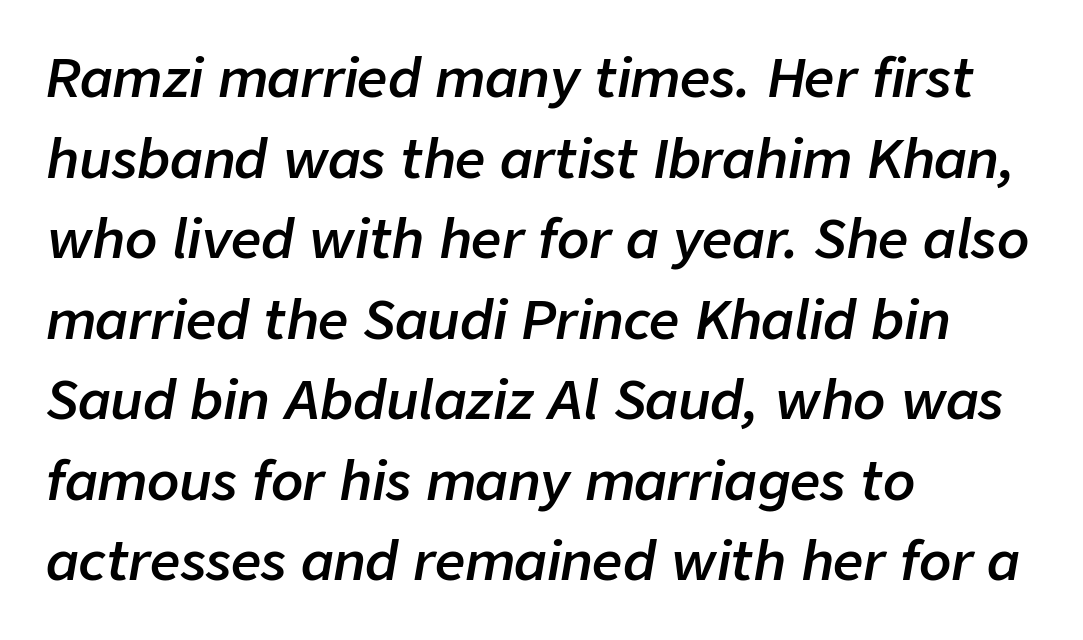
The image shows 53 px semibold type, italic (leaning right); set left-aligned, normal line spacing (1.52x), normal letter spacing, not underlined; low stroke contrast and a medium x-height.
